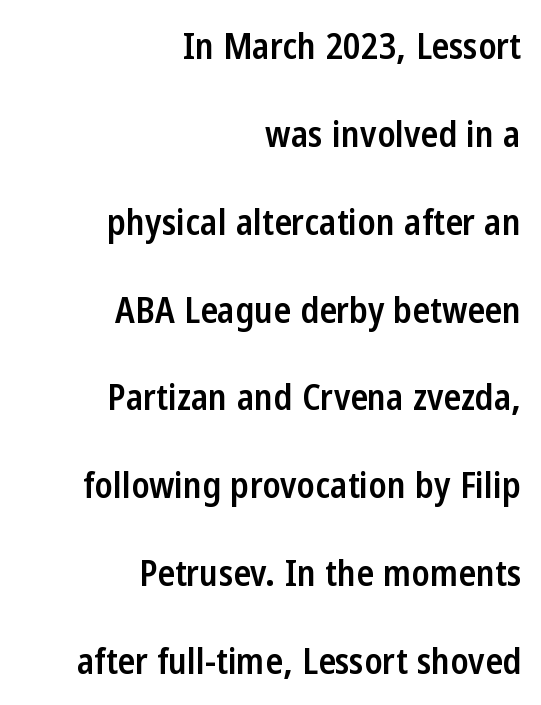
{"serif": "no", "italic": "no", "bold": "semi", "weight": "semibold", "width": "condensed", "stroke_contrast": "low", "x_height": "medium", "monospaced": "no", "underline": "no", "align": "right", "line_spacing": "loose", "line_spacing_ratio": 2.44, "letter_spacing": "normal", "letter_spacing_em": 0.0, "glyph_px": 36}
